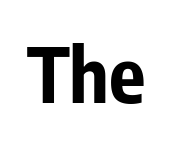
{"serif": "no", "italic": "no", "bold": "yes", "weight": "bold", "width": "condensed", "stroke_contrast": "low", "x_height": "medium", "monospaced": "no", "underline": "no", "letter_spacing": "normal", "letter_spacing_em": 0.0, "glyph_px": 76}
